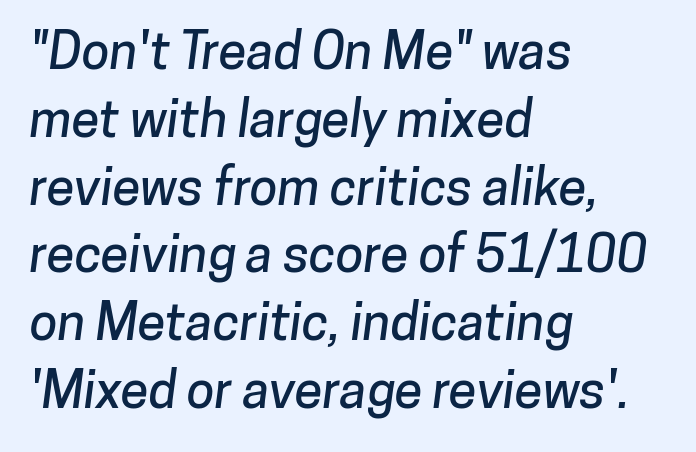
The designer went with a sans here, leaving each stem footless. Successive baselines arrive at the customary interval. This sample has the flowing, uneven cadence of proportional lettering. Type without underlining. The rendering anchors every line to the left-hand side. Short note: letters normally spaced.
